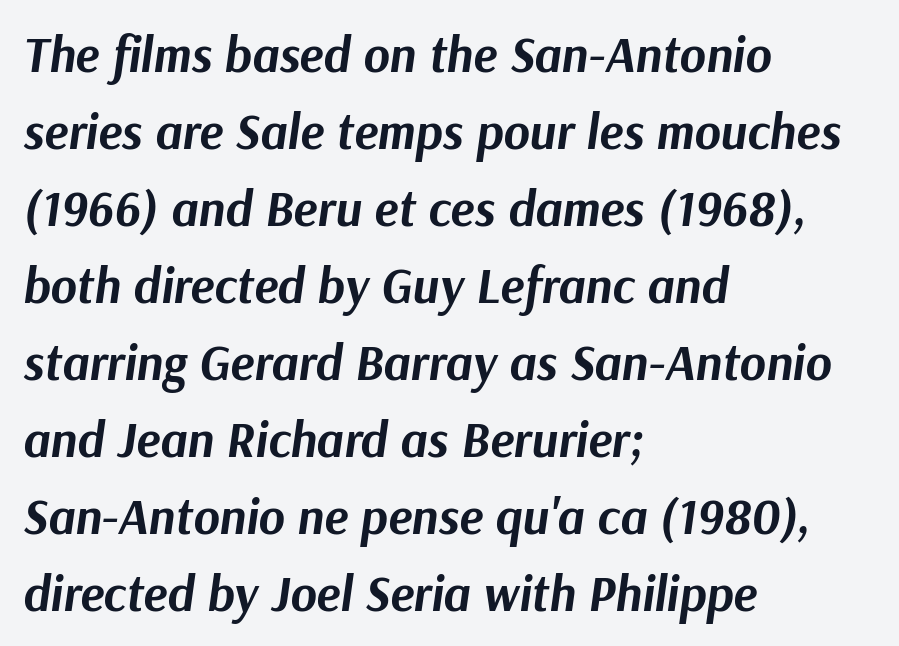
Q: Is the text bold? A: Yes.
Q: Is the text italic (slanted)? A: Yes, it leans right by about 9 degrees.
Q: Is the text underlined? A: No.
Q: How is the paragraph aligned? A: Left-aligned.
Q: Is the spacing between letters normal or unusually wide? A: Normal.
Q: Is the spacing between lines tight, normal or loose? A: Normal.
Q: Width (condensed, normal, or wide)? A: Normal.
Q: Stroke contrast? A: Medium.
Q: x-height? A: Medium.
Q: Monospaced? A: No.
